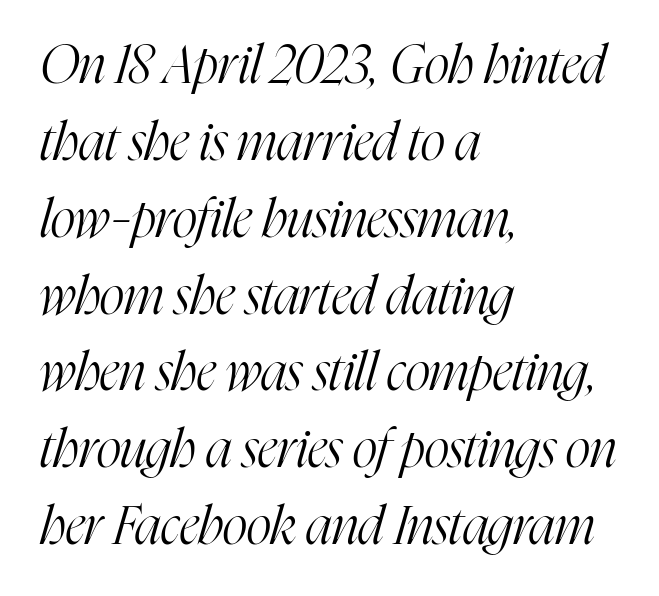
Counters stay open thanks to moderate or lighter strokes. Classification — serif. If you drew a ruler down the left edge, every line would touch it. Clear beneath every line of the passage. Rendered with sloped, italic letterforms.
